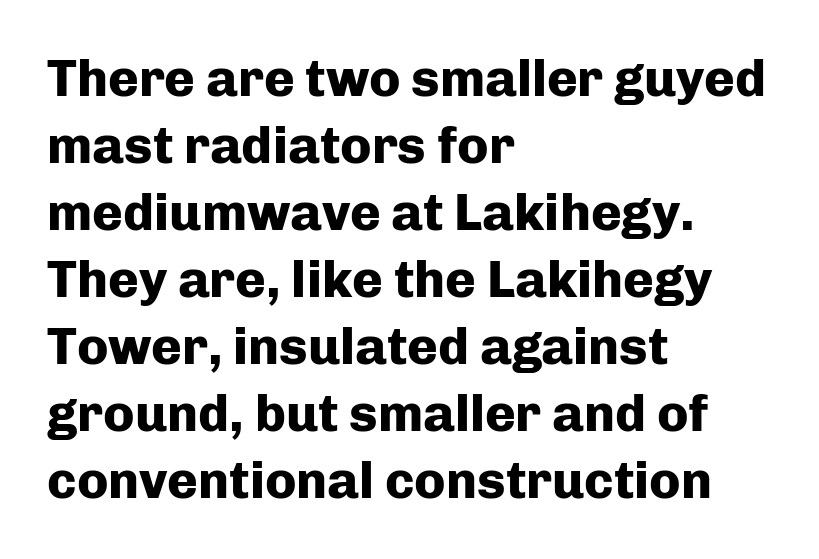
The image shows 52 px heavy sans-serif type, upright; set left-aligned, normal line spacing (1.29x), normal letter spacing, not underlined; low stroke contrast and a medium x-height.
